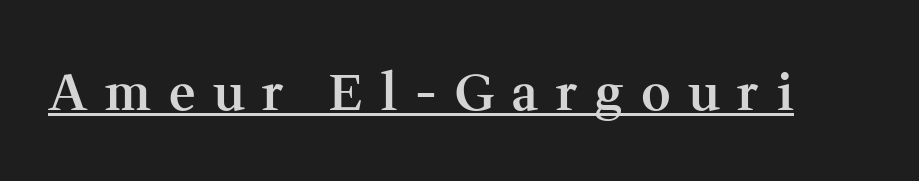
The passage shown has open, widely tracked lettering throughout. Quick note: not italic, upright. This is underlined copy, the kind a proofreader might mark for attention. You can tell from the footed stems that serif type was used. The face used here is proportionally spaced, like ordinary book or web type.
